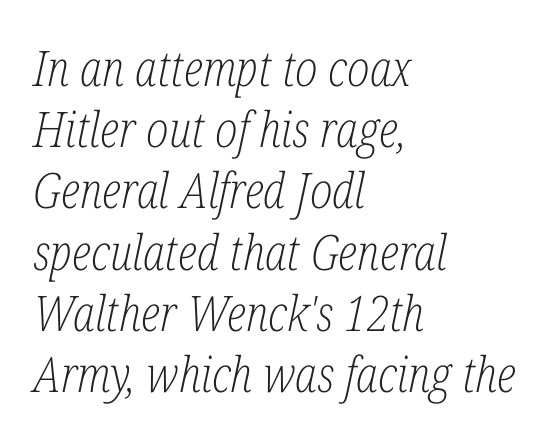
{"serif": "yes", "italic": "yes", "lean": "right", "slant_degrees": 12, "bold": "no", "weight": "light", "width": "condensed", "stroke_contrast": "low", "x_height": "medium", "monospaced": "no", "underline": "no", "align": "left", "line_spacing": "normal", "line_spacing_ratio": 1.25, "letter_spacing": "normal", "letter_spacing_em": 0.0, "glyph_px": 49}
